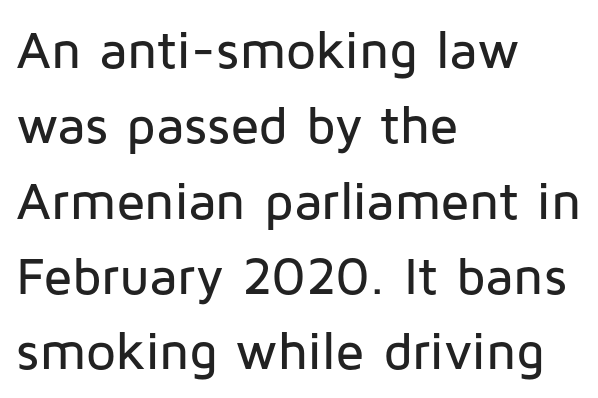
The image shows 53 px sans-serif type, upright; set left-aligned, normal line spacing (1.42x), normal letter spacing, not underlined; low stroke contrast and a medium x-height.
